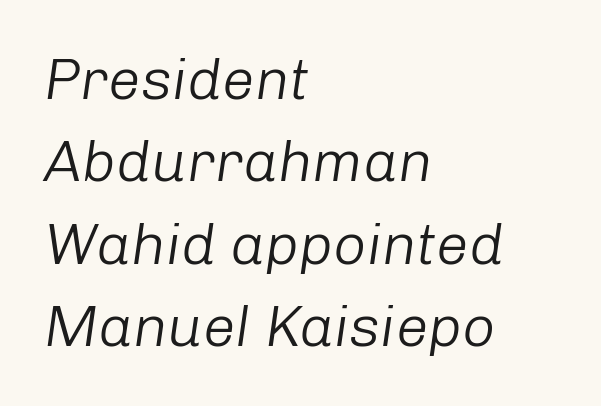
The passage shown is typed in a proportional face where columns would drift. Regular leading. Each line starts at the same left margin while the right side varies. Stem width sits at or under what a default text font uses. The baseline area is clear. The gaps between neighbouring characters are ordinary and unremarkable.
